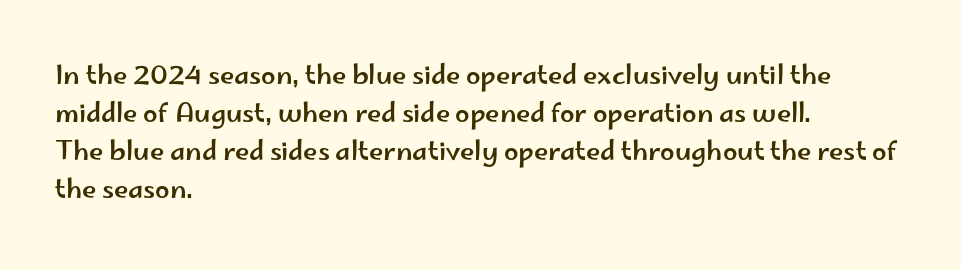
Vertical strokes here are truly vertical. Inter-character spacing is left at the font's built-in metrics. Beneath every word, the page is bare. The typesetter chose a ragged-right arrangement here. Quick note: interline space is typical.
